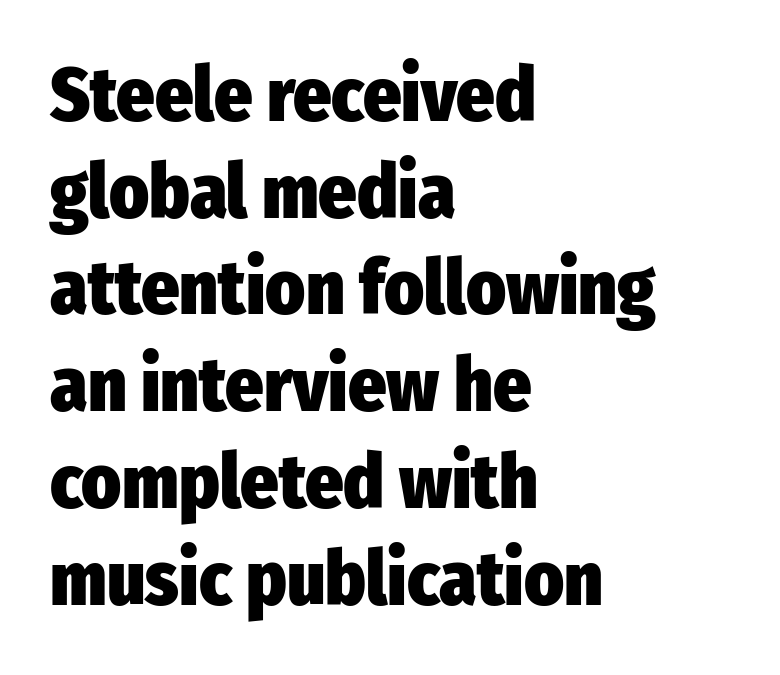
Characters remain perfectly vertical along every line. Does extra space separate the letters? No, they use regular spacing. Honestly, there is no underline to notice here at all. Here the designer chose a conventional face with non-uniform glyph widths. The leading is moderate, giving the passage an even texture.
